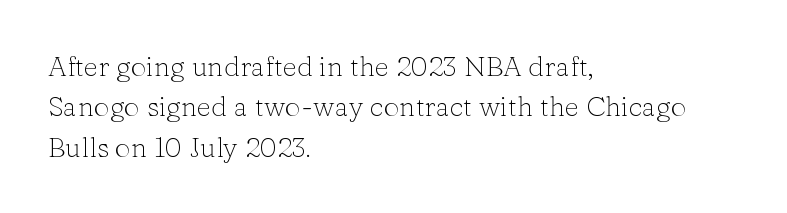
Q: Is the text bold? A: No.
Q: Is the text italic (slanted)? A: No, it is upright.
Q: Is the typeface a serif or a sans-serif typeface? A: Serif.
Q: Is the text underlined? A: No.
Q: How is the paragraph aligned? A: Left-aligned.
Q: Is the spacing between letters normal or unusually wide? A: Normal.
Q: Is the spacing between lines tight, normal or loose? A: Normal.
Q: Width (condensed, normal, or wide)? A: Normal.
Q: Stroke contrast? A: Low.
Q: x-height? A: Medium.
Q: Monospaced? A: No.
